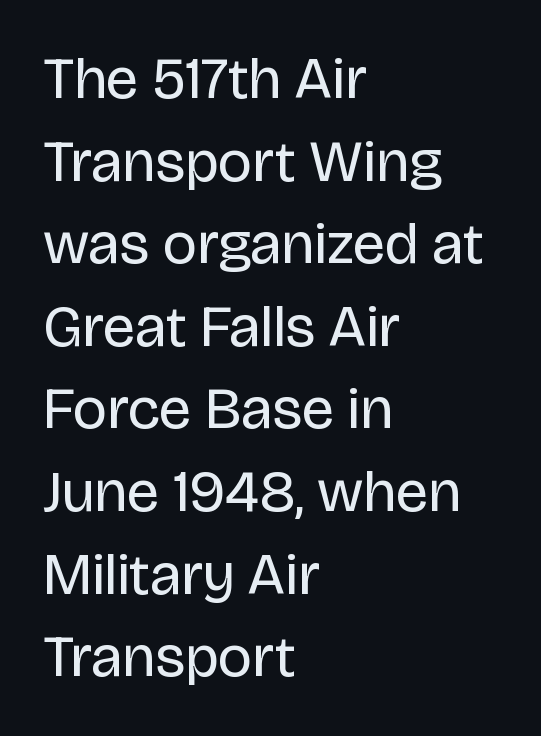
Q: Is the text bold? A: No.
Q: Is the text italic (slanted)? A: No, it is upright.
Q: Is the typeface a serif or a sans-serif typeface? A: Sans-serif.
Q: Is the text underlined? A: No.
Q: How is the paragraph aligned? A: Left-aligned.
Q: Is the spacing between letters normal or unusually wide? A: Normal.
Q: Is the spacing between lines tight, normal or loose? A: Normal.
Q: Width (condensed, normal, or wide)? A: Normal.
Q: Stroke contrast? A: Low.
Q: x-height? A: Large.
Q: Monospaced? A: No.
